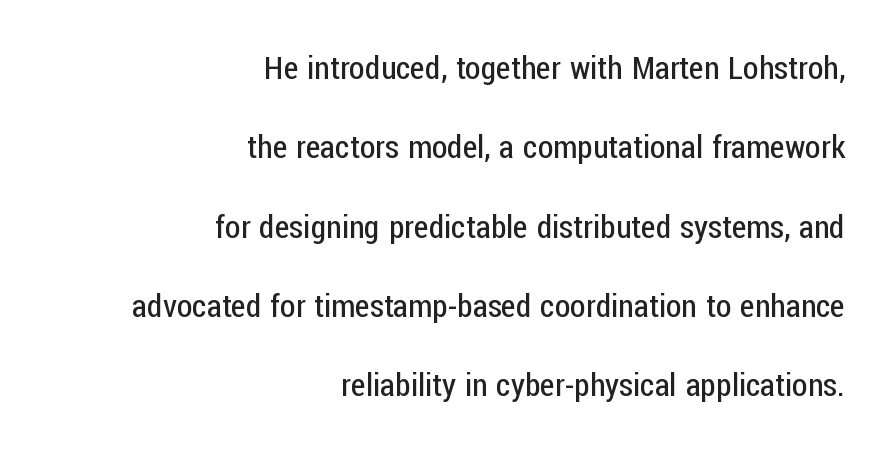
Quick note: not italic, upright. The weight would be labelled regular, book, light, or lighter still. A clean baseline with only descenders dipping below it. Is the block centered? No — it sits flush against the right margin. Spacing verdict: proportional, widths tailored to each character.
